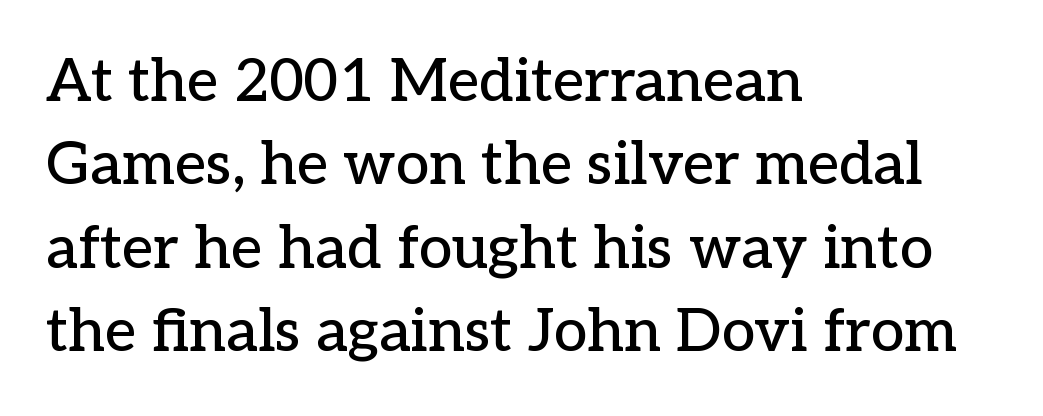
The image shows 60 px serif type, upright; set left-aligned, normal line spacing (1.39x), normal letter spacing, not underlined; low stroke contrast and a medium x-height.
